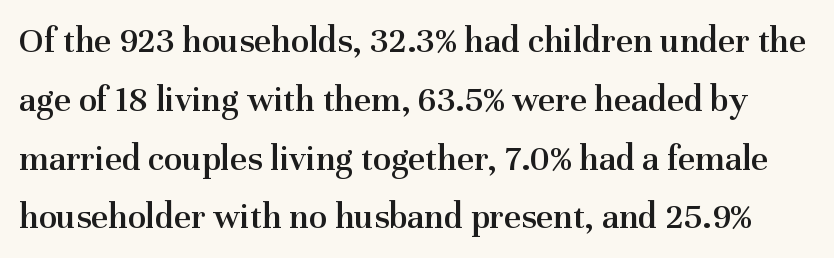
Q: Is the text bold? A: Semi-bold.
Q: Is the text italic (slanted)? A: No, it is upright.
Q: Is the typeface a serif or a sans-serif typeface? A: Serif.
Q: Is the text underlined? A: No.
Q: Is the spacing between letters normal or unusually wide? A: Normal.
Q: Is the spacing between lines tight, normal or loose? A: Normal.
Q: Width (condensed, normal, or wide)? A: Normal.
Q: Stroke contrast? A: Medium.
Q: x-height? A: Medium.
Q: Monospaced? A: No.
